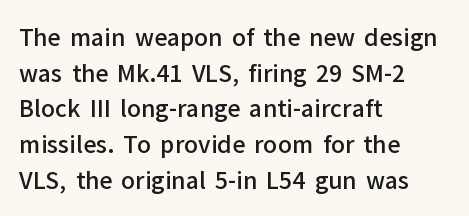
Q: Is the text bold? A: Semi-bold.
Q: Is the text italic (slanted)? A: No, it is upright.
Q: Is the text underlined? A: No.
Q: How is the paragraph aligned? A: Left-aligned.
Q: Is the spacing between letters normal or unusually wide? A: Normal.
Q: Is the spacing between lines tight, normal or loose? A: Normal.
